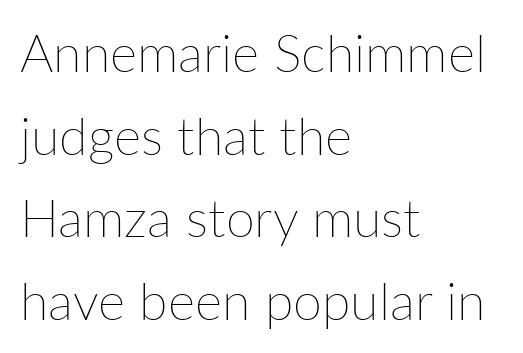
Q: Is the text bold? A: No.
Q: Is the text italic (slanted)? A: No, it is upright.
Q: Is the text underlined? A: No.
Q: How is the paragraph aligned? A: Left-aligned.
Q: Is the spacing between letters normal or unusually wide? A: Normal.
Q: Is the spacing between lines tight, normal or loose? A: Normal.
Q: Width (condensed, normal, or wide)? A: Normal.
Q: Stroke contrast? A: Low.
Q: x-height? A: Medium.
Q: Monospaced? A: No.
